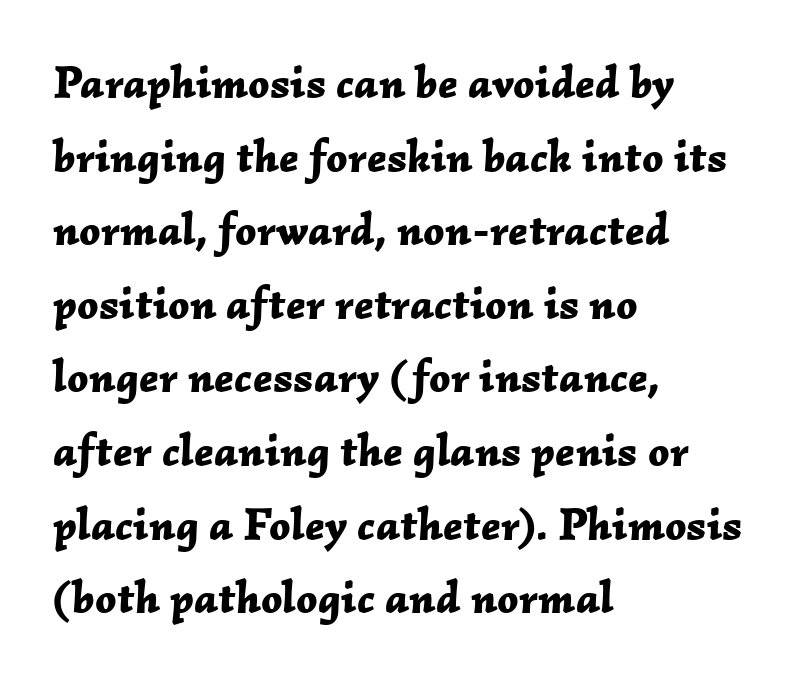
Q: Is the text bold? A: Yes.
Q: Is the text italic (slanted)? A: Yes, it leans right by about 2 degrees.
Q: Is the text underlined? A: No.
Q: How is the paragraph aligned? A: Left-aligned.
Q: Is the spacing between letters normal or unusually wide? A: Normal.
Q: Is the spacing between lines tight, normal or loose? A: Normal.
Q: Width (condensed, normal, or wide)? A: Normal.
Q: Stroke contrast? A: Low.
Q: x-height? A: Medium.
Q: Monospaced? A: No.
